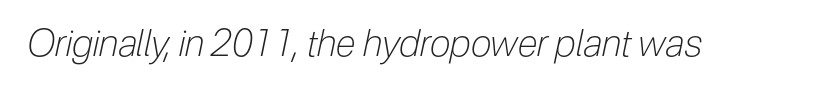
{"italic": "yes", "lean": "right", "slant_degrees": 12, "bold": "no", "weight": "light", "width": "condensed", "stroke_contrast": "low", "x_height": "medium", "monospaced": "no", "underline": "no", "letter_spacing": "normal", "letter_spacing_em": 0.0, "glyph_px": 37}
